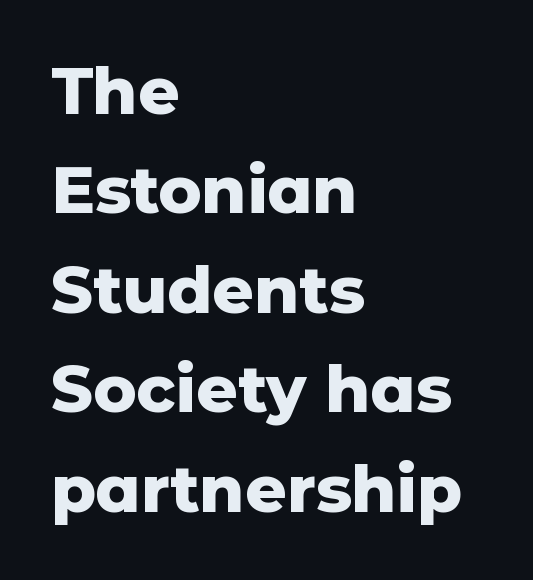
{"serif": "no", "italic": "no", "bold": "yes", "weight": "heavy", "width": "normal", "stroke_contrast": "low", "x_height": "medium", "monospaced": "no", "underline": "no", "align": "left", "line_spacing": "normal", "line_spacing_ratio": 1.53, "letter_spacing": "normal", "letter_spacing_em": 0.0, "glyph_px": 65}
